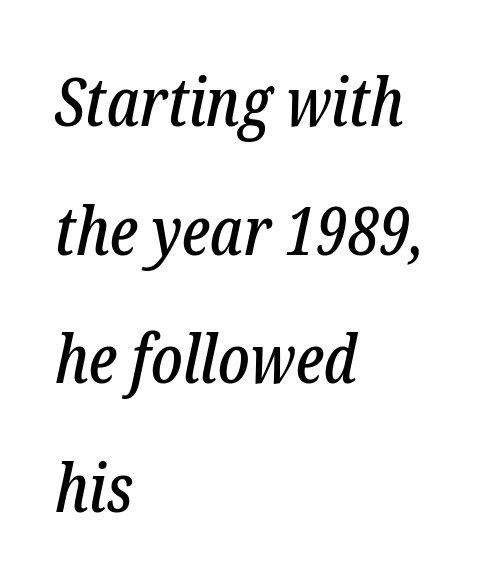
The image shows 67 px condensed serif type, italic (leaning right); set left-aligned, loose line spacing (1.92x), normal letter spacing, not underlined; low stroke contrast and a medium x-height.
